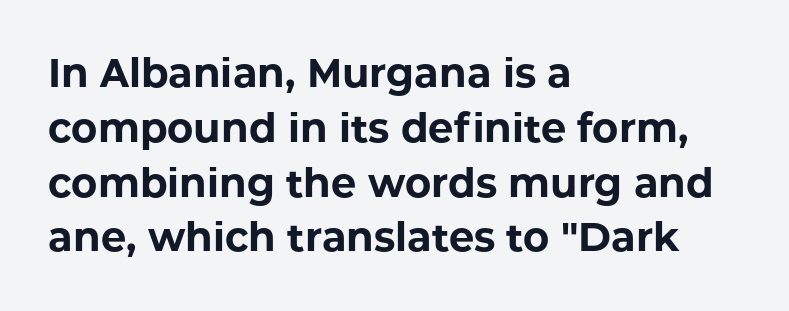
The image shows 40 px bold sans-serif type, upright; set left-aligned, normal line spacing (1.37x), normal letter spacing, not underlined; low stroke contrast and a medium x-height.
